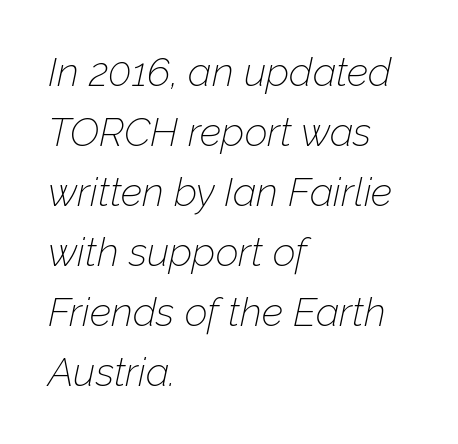
Q: Is the text bold? A: No.
Q: Is the text italic (slanted)? A: Yes, it leans right by about 12 degrees.
Q: Is the text underlined? A: No.
Q: How is the paragraph aligned? A: Left-aligned.
Q: Is the spacing between letters normal or unusually wide? A: Normal.
Q: Is the spacing between lines tight, normal or loose? A: Normal.
Q: Width (condensed, normal, or wide)? A: Normal.
Q: Stroke contrast? A: Low.
Q: x-height? A: Medium.
Q: Monospaced? A: No.
